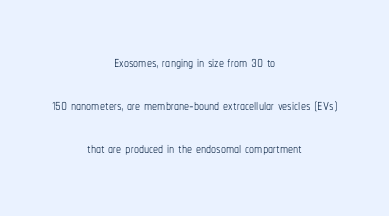
You can tell it's not italic because the verticals are truly vertical. The space directly below the letters is spotless. The type is set solid horizontally, with unmodified tracking. Students, observe: this is what heavily led, spacious text looks like.
